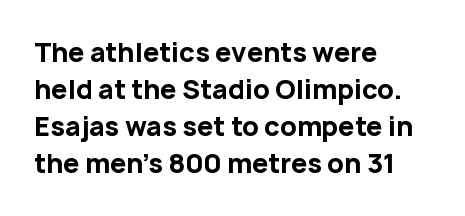
The image shows 26 px bold type, upright; set left-aligned, normal line spacing (1.42x), normal letter spacing, not underlined.
